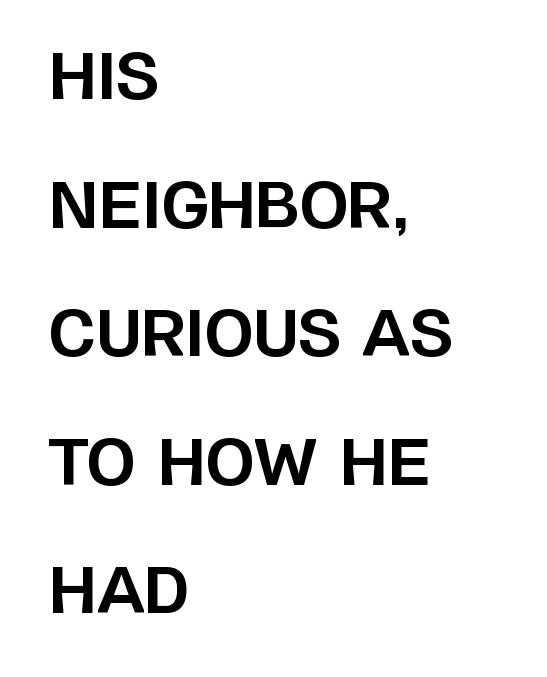
The image shows 63 px bold sans-serif type, upright; set left-aligned, loose line spacing (2.04x), normal letter spacing, not underlined; low stroke contrast and a large x-height.
